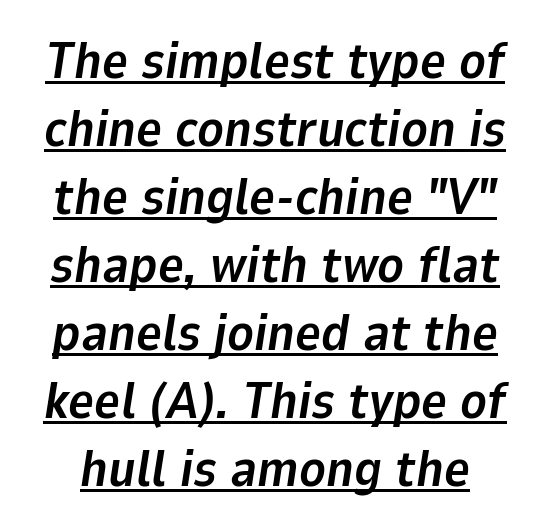
Q: Is the text bold? A: Yes.
Q: Is the text italic (slanted)? A: Yes, it leans right by about 9 degrees.
Q: Is the text underlined? A: Yes.
Q: Is the spacing between letters normal or unusually wide? A: Normal.
Q: Is the spacing between lines tight, normal or loose? A: Normal.
Q: Width (condensed, normal, or wide)? A: Normal.
Q: Stroke contrast? A: Low.
Q: x-height? A: Medium.
Q: Monospaced? A: No.
